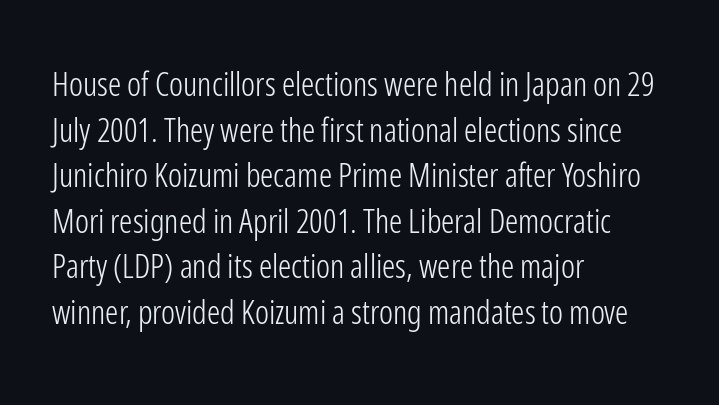
Q: Is the text bold? A: No.
Q: Is the text italic (slanted)? A: No, it is upright.
Q: Is the typeface a serif or a sans-serif typeface? A: Sans-serif.
Q: Is the text underlined? A: No.
Q: How is the paragraph aligned? A: Left-aligned.
Q: Is the spacing between letters normal or unusually wide? A: Normal.
Q: Is the spacing between lines tight, normal or loose? A: Normal.
Q: Width (condensed, normal, or wide)? A: Condensed.
Q: Stroke contrast? A: Low.
Q: x-height? A: Medium.
Q: Monospaced? A: No.
